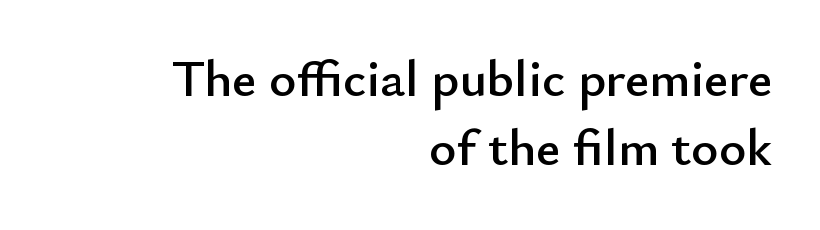
The image shows 52 px sans-serif type, upright; set right-aligned, normal line spacing (1.33x), normal letter spacing, not underlined; low stroke contrast and a small x-height.
